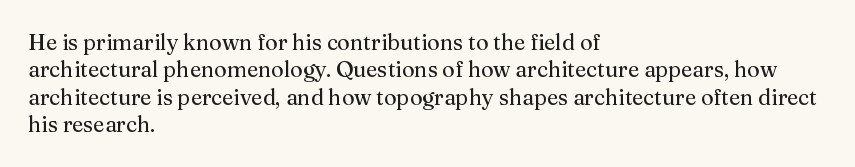
The image shows 22 px text type, upright; set left-aligned, normal line spacing (1.25x), normal letter spacing, not underlined.
